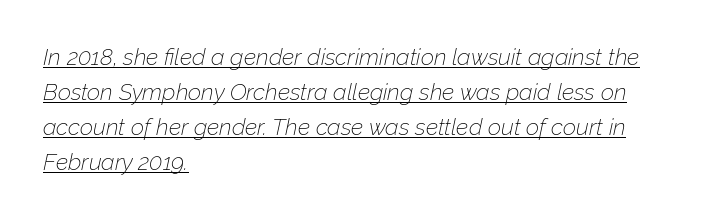
The image shows 23 px text type, italic (leaning right); set left-aligned, normal line spacing (1.52x), normal letter spacing, underlined.
